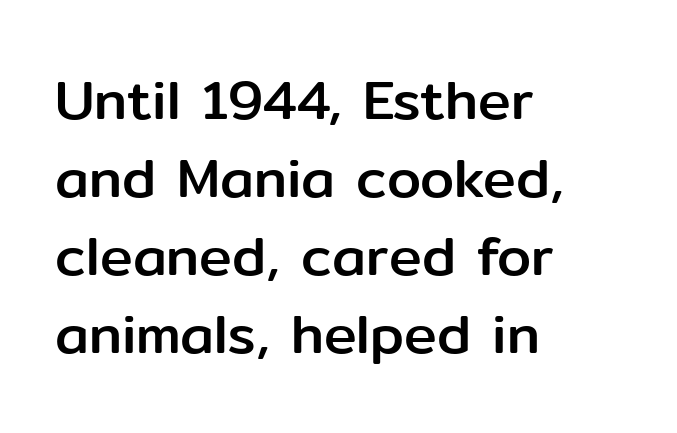
Q: Is the text italic (slanted)? A: No, it is upright.
Q: Is the typeface a serif or a sans-serif typeface? A: Sans-serif.
Q: Is the text underlined? A: No.
Q: How is the paragraph aligned? A: Left-aligned.
Q: Is the spacing between letters normal or unusually wide? A: Normal.
Q: Is the spacing between lines tight, normal or loose? A: Normal.
Q: Width (condensed, normal, or wide)? A: Normal.
Q: Stroke contrast? A: Low.
Q: x-height? A: Medium.
Q: Monospaced? A: No.
